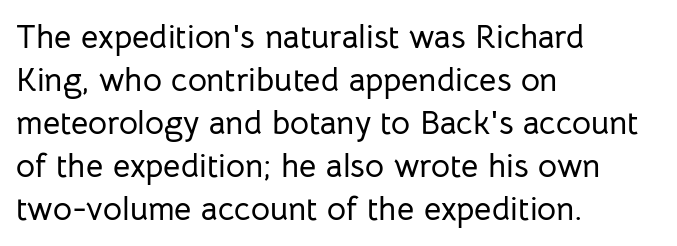
Q: Is the text italic (slanted)? A: No, it is upright.
Q: Is the typeface a serif or a sans-serif typeface? A: Sans-serif.
Q: Is the text underlined? A: No.
Q: How is the paragraph aligned? A: Left-aligned.
Q: Is the spacing between letters normal or unusually wide? A: Normal.
Q: Is the spacing between lines tight, normal or loose? A: Normal.
Q: Width (condensed, normal, or wide)? A: Normal.
Q: Stroke contrast? A: Low.
Q: x-height? A: Medium.
Q: Monospaced? A: No.
